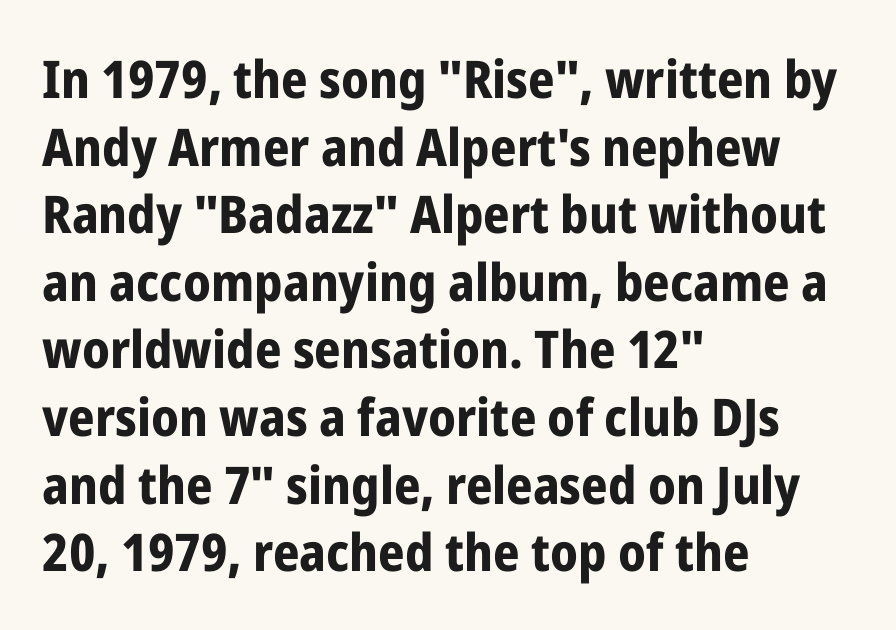
Bare-footed words on every line. The type family on display is of the sans-serif kind. Do the characters align in a grid? No, the font is proportional. The font is running at its bold setting. Caption: multi-line text, flush left, ragged right. The horizontal fit of the characters is conventional and even.
